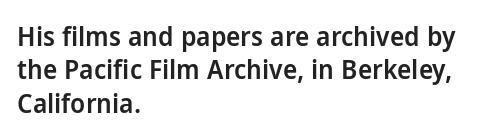
{"italic": "no", "bold": "semi", "underline": "no", "align": "left", "line_spacing_ratio": 1.24, "letter_spacing": "normal", "letter_spacing_em": 0.0, "glyph_px": 27}
